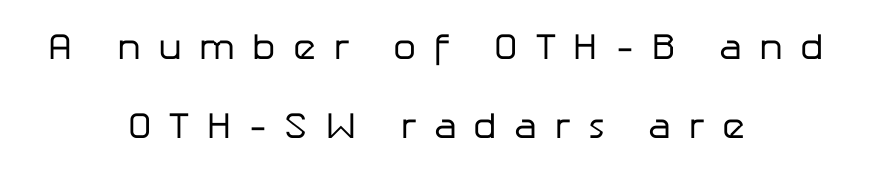
Q: Is the text bold? A: No.
Q: Is the text italic (slanted)? A: No, it is upright.
Q: Is the typeface a serif or a sans-serif typeface? A: Sans-serif.
Q: Is the text underlined? A: No.
Q: How is the paragraph aligned? A: Centered.
Q: Is the spacing between letters normal or unusually wide? A: Unusually wide.
Q: Is the spacing between lines tight, normal or loose? A: Loose.
Q: Width (condensed, normal, or wide)? A: Normal.
Q: Stroke contrast? A: Low.
Q: x-height? A: Medium.
Q: Monospaced? A: No.
